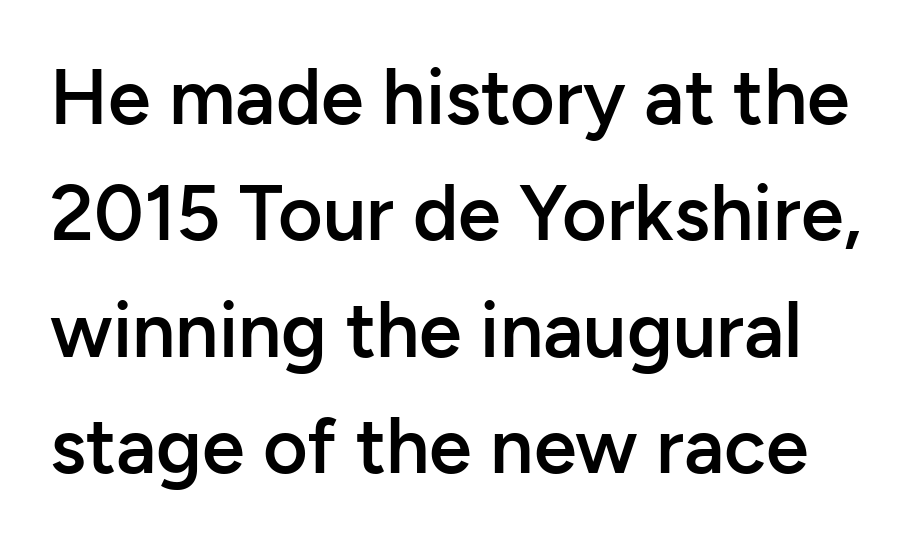
{"serif": "no", "italic": "no", "bold": "semi", "weight": "semibold", "width": "normal", "stroke_contrast": "low", "x_height": "medium", "monospaced": "no", "underline": "no", "line_spacing": "normal", "line_spacing_ratio": 1.51, "letter_spacing": "normal", "letter_spacing_em": 0.0, "glyph_px": 77}
